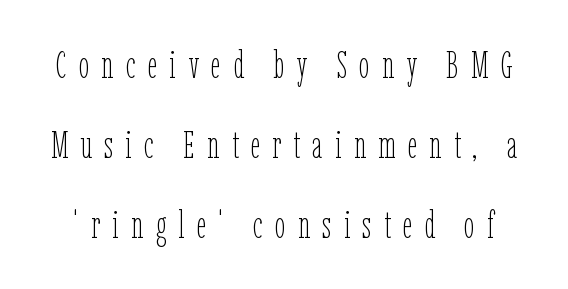
The image shows 38 px thin, condensed type, upright; set loose line spacing (2.1x), unusually wide letter spacing (+0.32 em), not underlined; low stroke contrast and a medium x-height.
